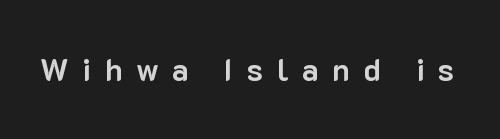
{"serif": "no", "italic": "no", "bold": "yes", "weight": "bold", "width": "normal", "stroke_contrast": "low", "x_height": "medium", "monospaced": "no", "underline": "no", "letter_spacing": "wide", "letter_spacing_em": 0.44, "glyph_px": 31}
